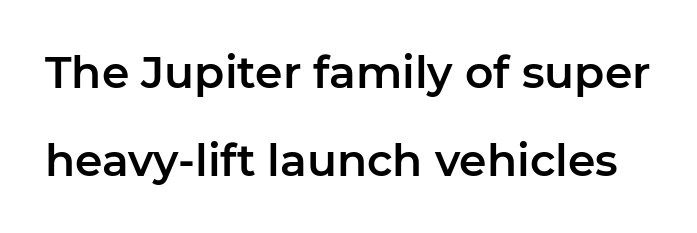
The rendering keeps characters at their native spacing. The face used here is proportionally spaced, like ordinary book or web type. Is there any slant? The stems are plumb. The foot of each line stays bare and open. Classification — sans serif.
